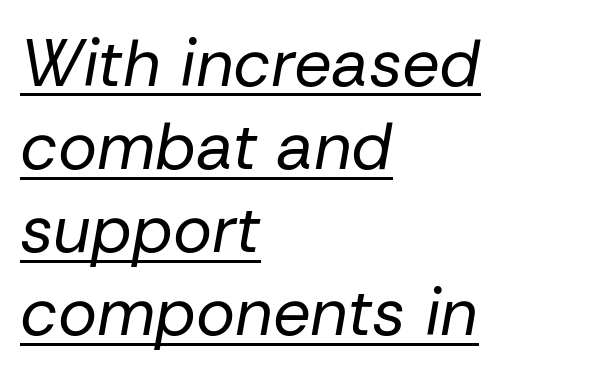
{"italic": "yes", "lean": "right", "slant_degrees": 10, "bold": "no", "weight": "regular", "width": "normal", "stroke_contrast": "low", "x_height": "medium", "monospaced": "no", "underline": "yes", "align": "left", "line_spacing": "normal", "line_spacing_ratio": 1.26, "letter_spacing": "normal", "letter_spacing_em": 0.0, "glyph_px": 66}
